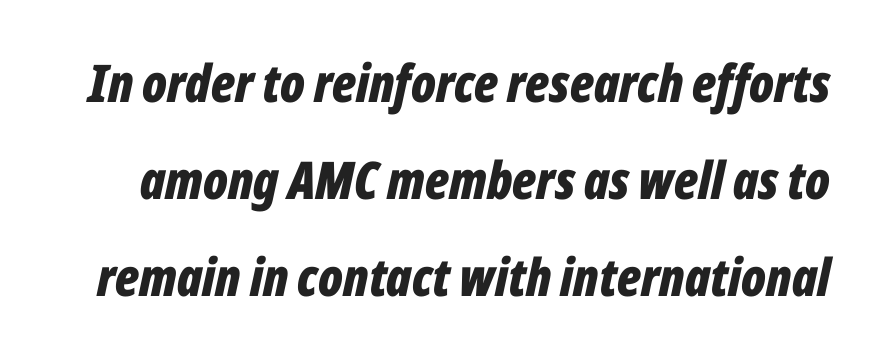
Q: Is the text bold? A: Yes.
Q: Is the text italic (slanted)? A: Yes, it leans right by about 12 degrees.
Q: Is the text underlined? A: No.
Q: Is the spacing between letters normal or unusually wide? A: Normal.
Q: Width (condensed, normal, or wide)? A: Condensed.
Q: Stroke contrast? A: Low.
Q: x-height? A: Medium.
Q: Monospaced? A: No.
